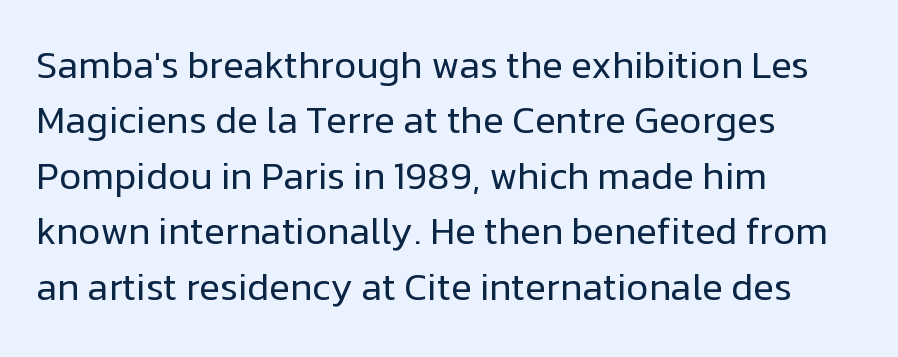
{"serif": "no", "italic": "no", "bold": "no", "weight": "regular", "width": "normal", "stroke_contrast": "low", "x_height": "medium", "monospaced": "no", "underline": "no", "align": "left", "line_spacing": "normal", "line_spacing_ratio": 1.46, "letter_spacing": "normal", "letter_spacing_em": 0.0, "glyph_px": 38}
